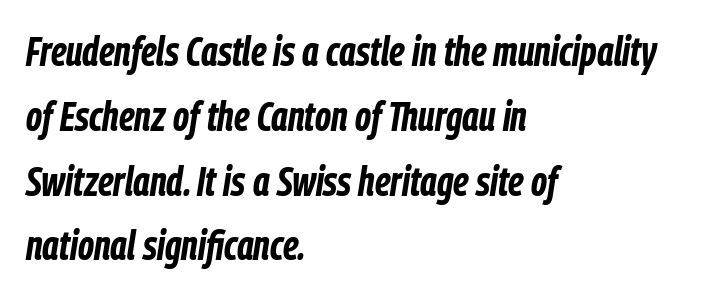
The image shows 41 px bold, condensed type, italic (leaning right); set left-aligned, normal line spacing (1.58x), normal letter spacing, not underlined; low stroke contrast and a medium x-height.
